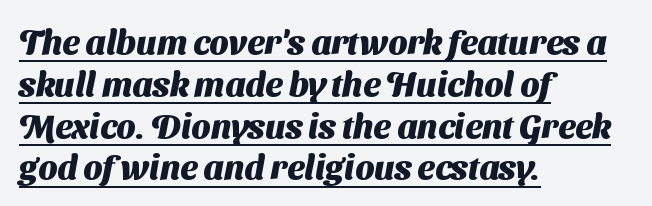
The rendering uses the underline text-decoration. The paragraph has a hard left edge and a soft right edge. Its strokes are broad and dark, the hallmark of bold type. This sample uses a sans-serif face.
